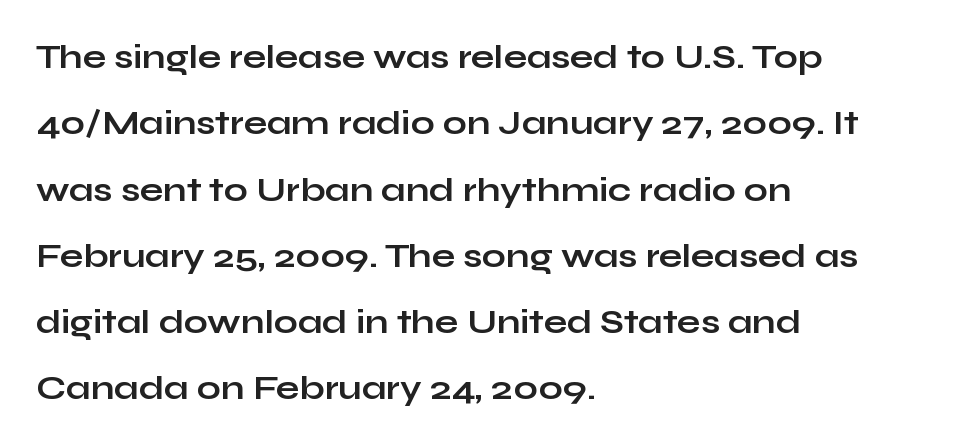
Q: Is the text bold? A: Yes.
Q: Is the text italic (slanted)? A: No, it is upright.
Q: Is the typeface a serif or a sans-serif typeface? A: Sans-serif.
Q: Is the text underlined? A: No.
Q: How is the paragraph aligned? A: Left-aligned.
Q: Is the spacing between letters normal or unusually wide? A: Normal.
Q: Is the spacing between lines tight, normal or loose? A: Loose.
Q: Width (condensed, normal, or wide)? A: Wide.
Q: Stroke contrast? A: Low.
Q: x-height? A: Medium.
Q: Monospaced? A: No.
